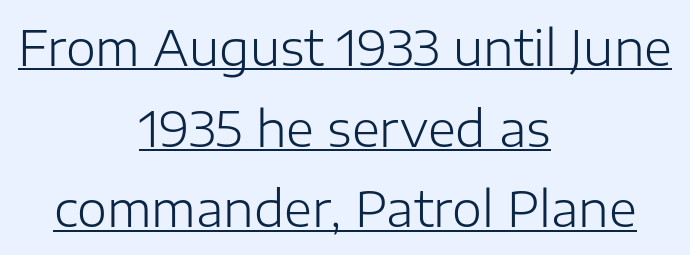
Q: Is the text bold? A: No.
Q: Is the text italic (slanted)? A: No, it is upright.
Q: Is the typeface a serif or a sans-serif typeface? A: Sans-serif.
Q: Is the text underlined? A: Yes.
Q: How is the paragraph aligned? A: Centered.
Q: Is the spacing between letters normal or unusually wide? A: Normal.
Q: Is the spacing between lines tight, normal or loose? A: Normal.
Q: Width (condensed, normal, or wide)? A: Normal.
Q: Stroke contrast? A: Low.
Q: x-height? A: Medium.
Q: Monospaced? A: No.
